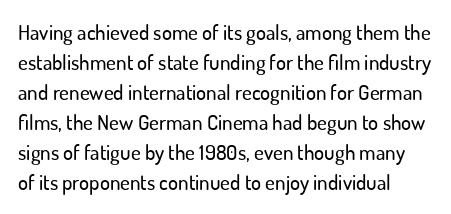
{"italic": "no", "underline": "no", "align": "left", "line_spacing": "normal", "line_spacing_ratio": 1.43, "letter_spacing": "normal", "letter_spacing_em": 0.0, "glyph_px": 21}
